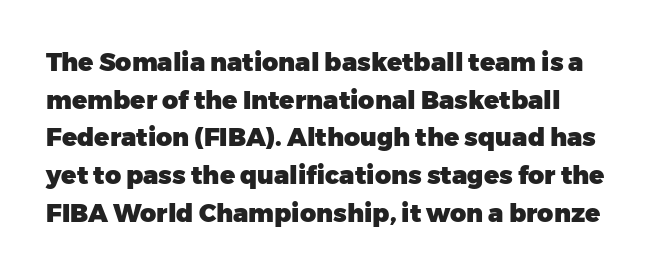
Q: Is the text bold? A: Yes.
Q: Is the text italic (slanted)? A: No, it is upright.
Q: Is the text underlined? A: No.
Q: How is the paragraph aligned? A: Left-aligned.
Q: Is the spacing between letters normal or unusually wide? A: Normal.
Q: Is the spacing between lines tight, normal or loose? A: Normal.
